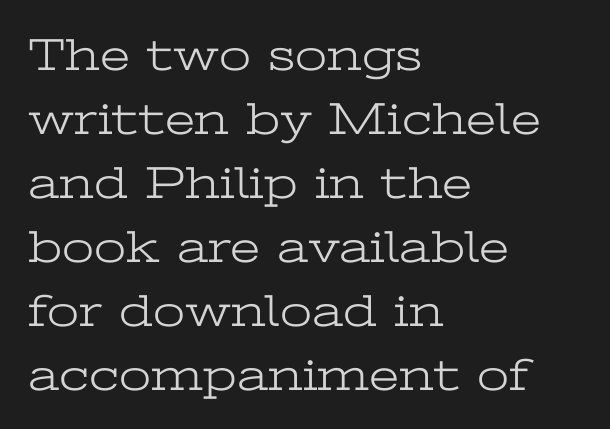
Q: Is the text bold? A: No.
Q: Is the text italic (slanted)? A: No, it is upright.
Q: Is the typeface a serif or a sans-serif typeface? A: Serif.
Q: Is the text underlined? A: No.
Q: How is the paragraph aligned? A: Left-aligned.
Q: Is the spacing between letters normal or unusually wide? A: Normal.
Q: Is the spacing between lines tight, normal or loose? A: Normal.
Q: Width (condensed, normal, or wide)? A: Wide.
Q: Stroke contrast? A: Low.
Q: x-height? A: Medium.
Q: Monospaced? A: No.
